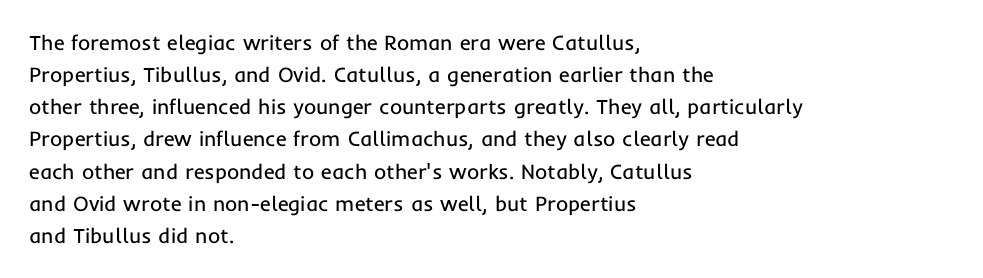
The image shows 21 px text type, upright; set left-aligned, normal line spacing (1.53x), normal letter spacing, not underlined.
